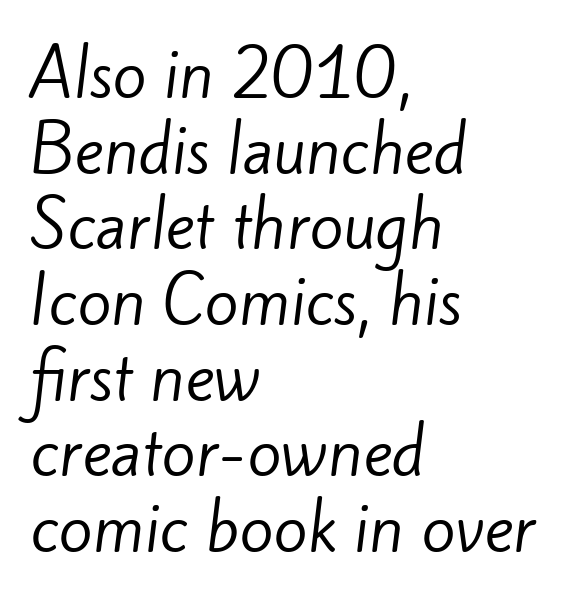
Q: Is the text bold? A: No.
Q: Is the typeface a serif or a sans-serif typeface? A: Sans-serif.
Q: Is the text underlined? A: No.
Q: How is the paragraph aligned? A: Left-aligned.
Q: Is the spacing between letters normal or unusually wide? A: Normal.
Q: Width (condensed, normal, or wide)? A: Normal.
Q: Stroke contrast? A: Low.
Q: x-height? A: Small.
Q: Monospaced? A: No.
